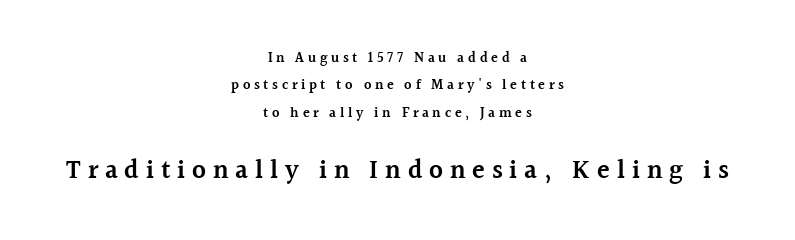
As a designer I'd log this as weight 600, semibold. The gaps between neighbouring characters are conspicuously large. Just letters on the line, the space beneath them empty. Larger block? The one below; the one above is distinctly smaller. The passage shown stacks its lines with a broad gap. Typeset on center — no edge is straight.
